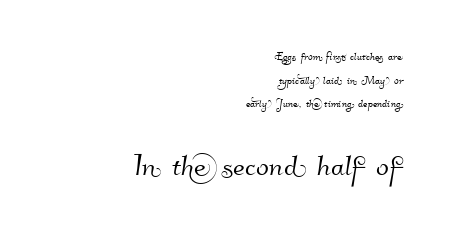
The image shows 38 px sans-serif type; set right-aligned, normal line spacing (1.68x), normal letter spacing, not underlined; the second (bottom) block is 2.71x larger; high stroke contrast and a small x-height.
